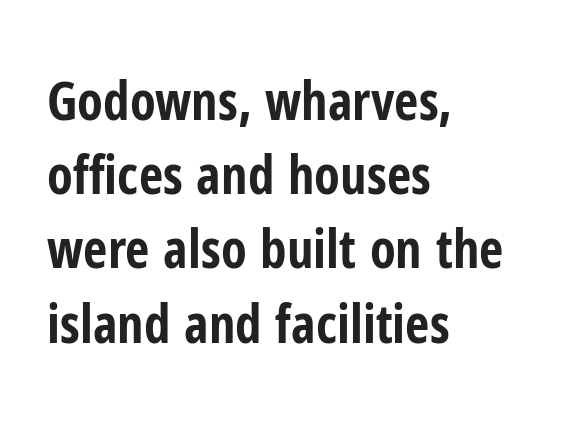
Q: Is the text bold? A: Yes.
Q: Is the text italic (slanted)? A: No, it is upright.
Q: Is the typeface a serif or a sans-serif typeface? A: Sans-serif.
Q: Is the text underlined? A: No.
Q: How is the paragraph aligned? A: Left-aligned.
Q: Is the spacing between letters normal or unusually wide? A: Normal.
Q: Is the spacing between lines tight, normal or loose? A: Normal.
Q: Width (condensed, normal, or wide)? A: Condensed.
Q: Stroke contrast? A: Low.
Q: x-height? A: Medium.
Q: Monospaced? A: No.
